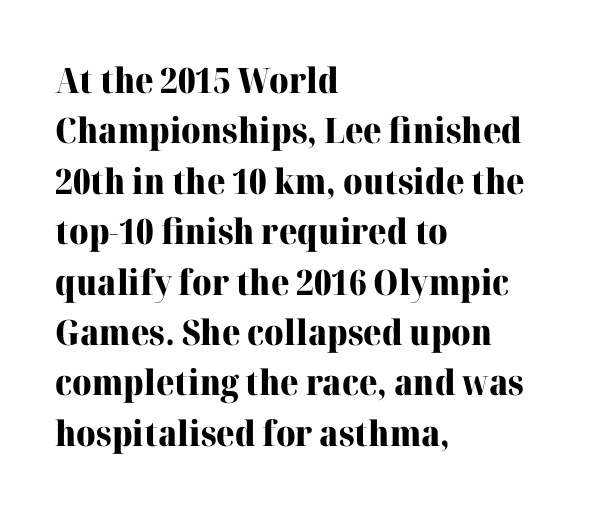
Small tapered or slab feet sit at the stroke ends, so this counts as serif. The typesetter chose a ragged-right arrangement here. Each new line begins a customary step beneath the previous one. The glyphs have the mass of a bold cut. The gaps between neighbouring characters are ordinary and unremarkable.
